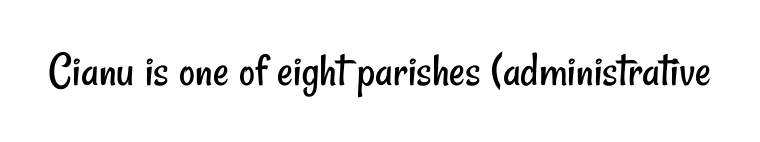
Just letters on the line, the space beneath them empty. Grotesque or geometric, the face here clearly has no serifs. Standard letterfit; no display-style spreading of the glyphs. Stroke mass is kept to a normal reading level or below. A typesetter would call this proportional, since set widths differ per character.
